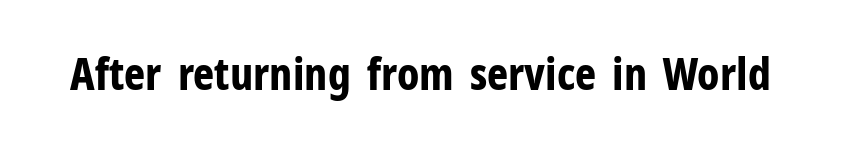
The image shows 45 px bold, condensed sans-serif type, upright; set normal letter spacing, not underlined; low stroke contrast and a medium x-height.
